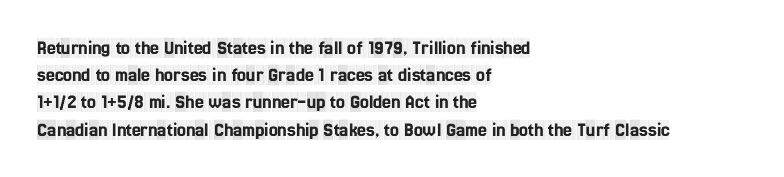
The image shows 20 px text type, upright; set left-aligned, normal line spacing (1.36x), normal letter spacing, not underlined.
